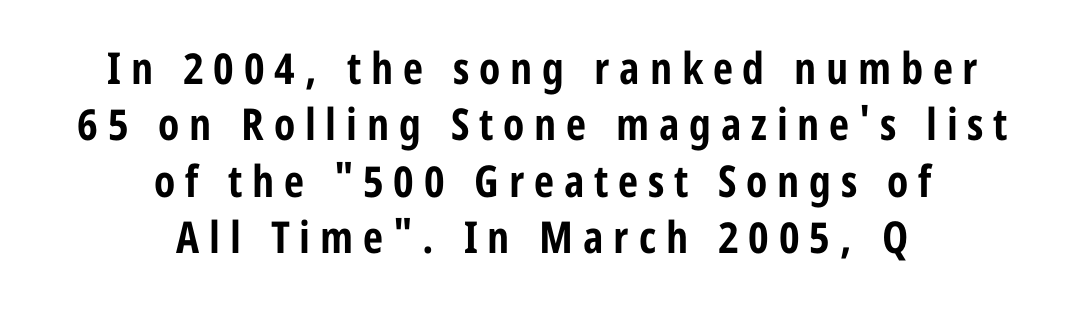
In terms of posture, this sample is upright. Is the type bold? Yes — the strokes are clearly thick and heavy. Evenly set lines give the paragraph a standard silhouette. Short and long lines alike share a common midpoint.
